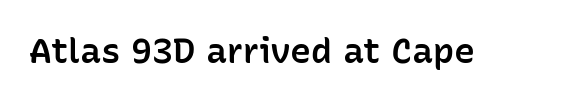
{"serif": "no", "italic": "no", "bold": "semi", "weight": "semibold", "width": "normal", "stroke_contrast": "low", "x_height": "medium", "monospaced": "no", "underline": "no", "letter_spacing": "normal", "letter_spacing_em": 0.0, "glyph_px": 35}
